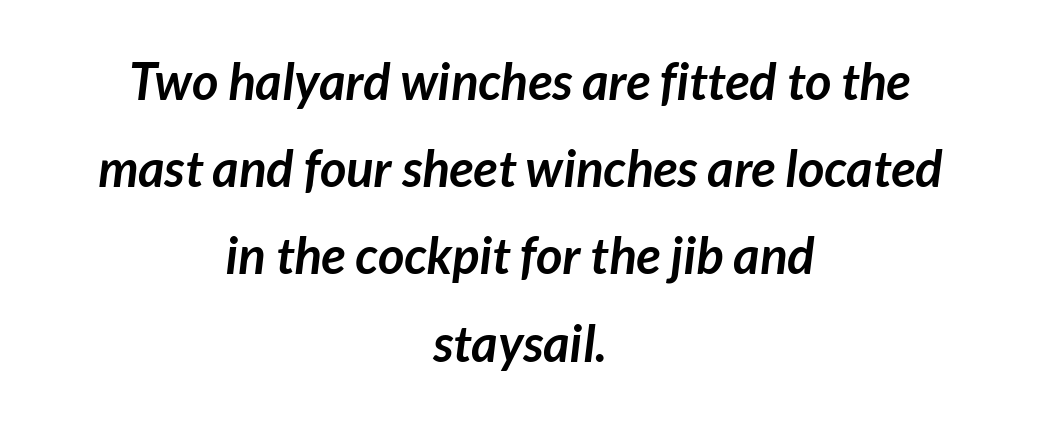
The passage shown is typed in a proportional face where columns would drift. Each row of text sits above clean, open space. Does the weight exceed regular? Yes, all the way to bold. No feet cap the strokes, marking this as sans-serif type.
